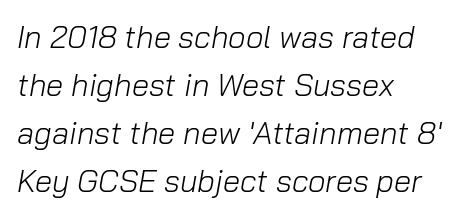
Think of a printed novel: that variable character pitch is what you see here. Line spacing here is normal. The strip under each line holds only bare page. How are the letters spaced? Ordinarily, with no added tracking.
